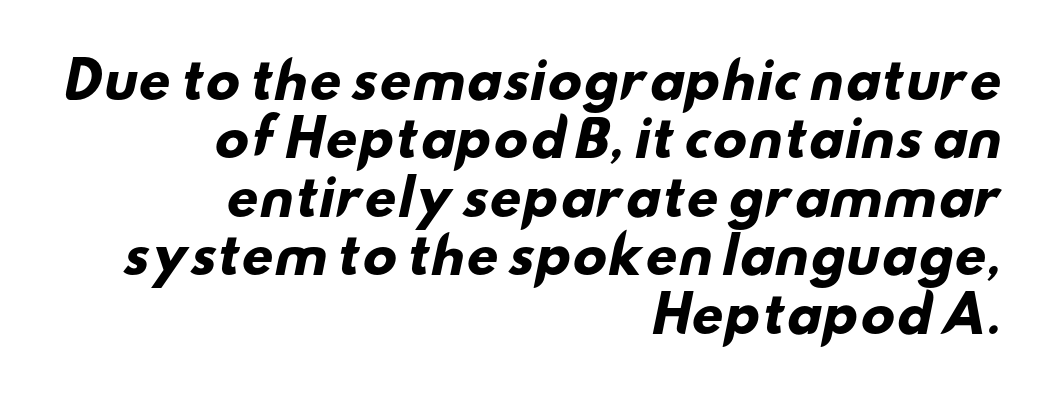
The image shows 50 px heavy, wide sans-serif type; set right-aligned, line spacing 1.17x, normal letter spacing, not underlined; low stroke contrast and a small x-height.
